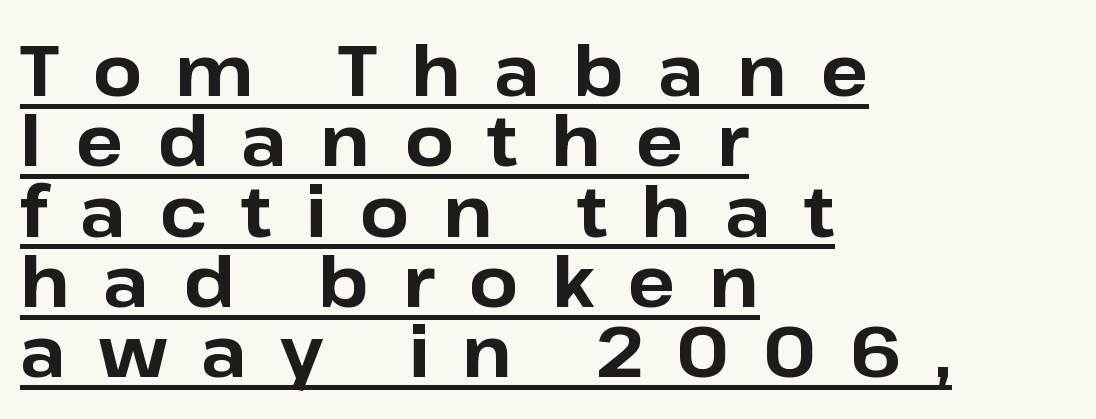
{"serif": "no", "italic": "no", "bold": "yes", "weight": "bold", "width": "normal", "stroke_contrast": "low", "x_height": "medium", "monospaced": "no", "underline": "yes", "align": "left", "line_spacing": "tight", "line_spacing_ratio": 0.99, "letter_spacing": "wide", "letter_spacing_em": 0.47, "glyph_px": 71}
